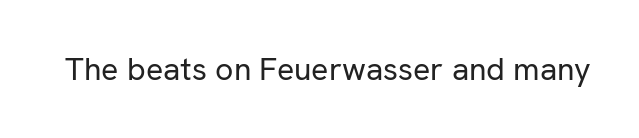
{"serif": "no", "italic": "no", "bold": "no", "weight": "regular", "width": "normal", "stroke_contrast": "low", "x_height": "medium", "monospaced": "no", "underline": "no", "letter_spacing": "normal", "letter_spacing_em": 0.0, "glyph_px": 32}
